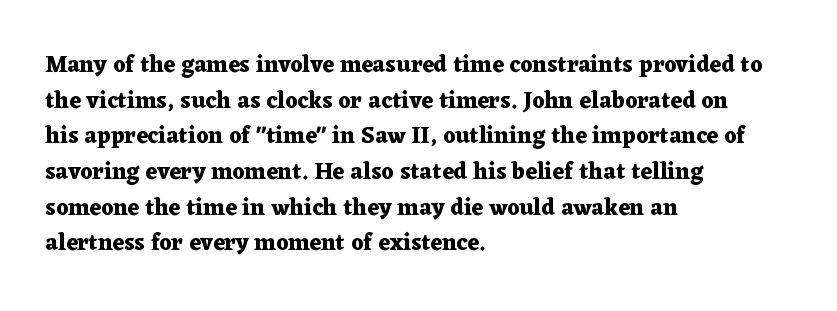
{"italic": "no", "bold": "yes", "underline": "no", "align": "left", "line_spacing": "normal", "line_spacing_ratio": 1.55, "letter_spacing": "normal", "letter_spacing_em": 0.0, "glyph_px": 23}
